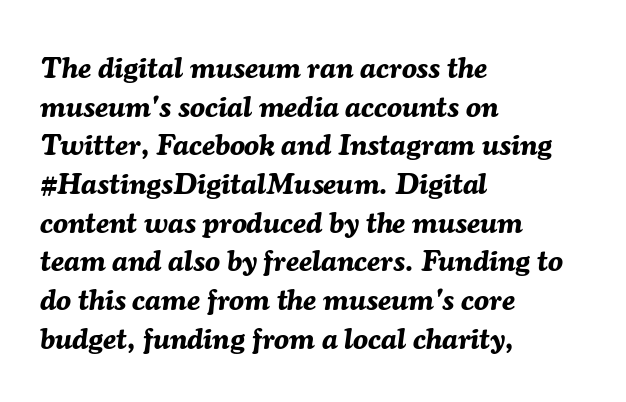
The image shows 30 px bold type, italic (leaning right); set left-aligned, normal line spacing (1.29x), normal letter spacing, not underlined; medium stroke contrast and a medium x-height.
